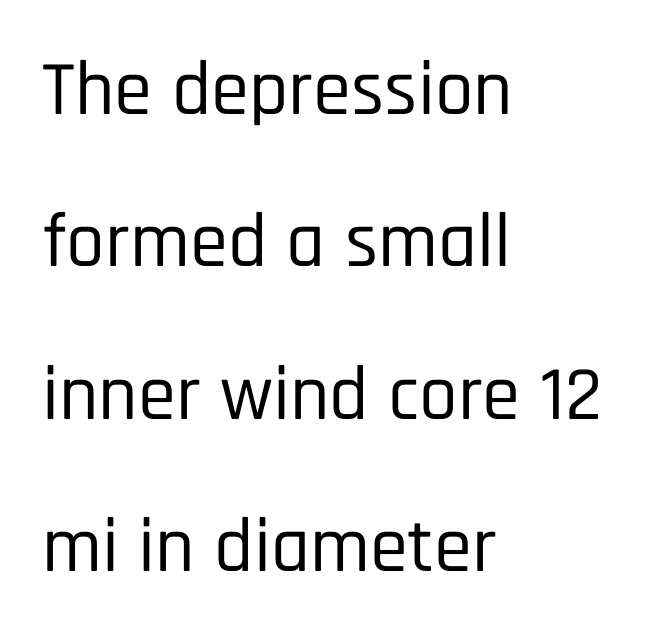
Notice how the stems are strictly vertical — no italics here. Decoration check: the copy has no underline. The paragraph has a hard left edge and a soft right edge. You could call the tracking neutral — neither tight nor loose. Regarding serifs, this sample does without them. Vertically, the passage feels expansive, rows floating well apart.
